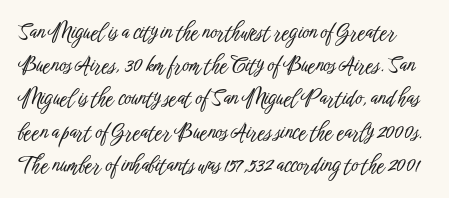
Q: Is the text italic (slanted)? A: Yes.
Q: Is the text underlined? A: No.
Q: Is the spacing between letters normal or unusually wide? A: Normal.
Q: Is the spacing between lines tight, normal or loose? A: Normal.
